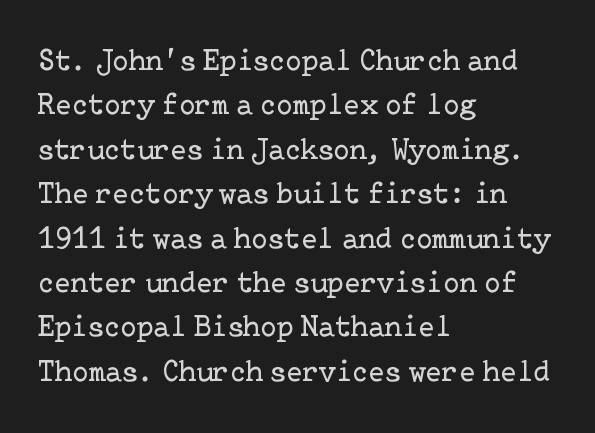
The paragraph shown leans on its left margin. I'd call this a serif setting — the letters wear small feet. Do the letters lean? They stand straight. A bare baseline throughout the passage. The type is set solid horizontally, with unmodified tracking. Stem width sits at or under what a default text font uses.
